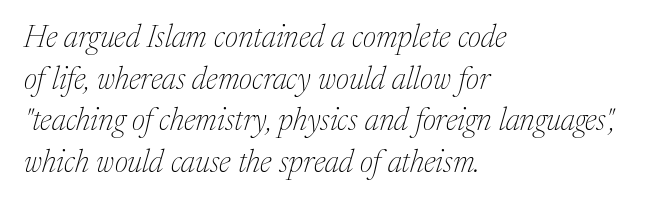
{"serif": "yes", "italic": "yes", "lean": "right", "slant_degrees": 17, "bold": "no", "weight": "thin", "width": "normal", "stroke_contrast": "medium", "x_height": "medium", "monospaced": "no", "underline": "no", "align": "left", "line_spacing": "normal", "line_spacing_ratio": 1.34, "letter_spacing": "normal", "letter_spacing_em": 0.0, "glyph_px": 31}
